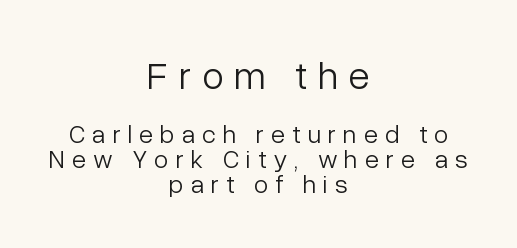
Q: Is the text bold? A: No.
Q: Is the text italic (slanted)? A: No, it is upright.
Q: Is the typeface a serif or a sans-serif typeface? A: Sans-serif.
Q: Is the text underlined? A: No.
Q: How is the paragraph aligned? A: Centered.
Q: Is the spacing between letters normal or unusually wide? A: Unusually wide.
Q: Is the spacing between lines tight, normal or loose? A: Tight.
Q: Which block of text is set in a larger size, the first (top) or the second (bottom)? A: The first (top) one.
Q: Width (condensed, normal, or wide)? A: Normal.
Q: Stroke contrast? A: Low.
Q: x-height? A: Medium.
Q: Monospaced? A: No.
